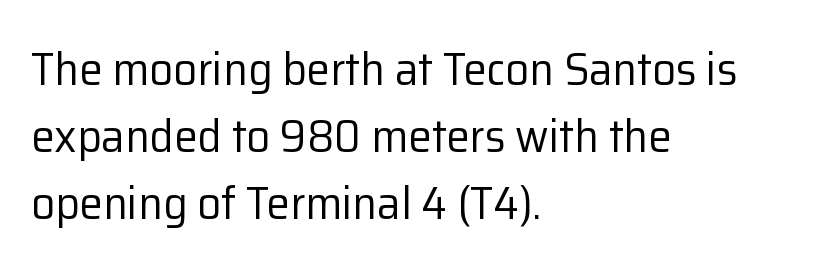
One glance says typical: line gaps are just what's usual. Decoration check: the copy has no underline. The lettering stays uniformly vertical, giving the passage a roman look. Does extra space separate the letters? No, they use regular spacing.
